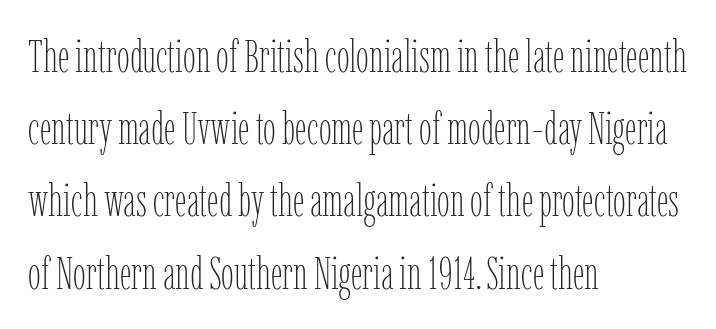
Q: Is the text bold? A: No.
Q: Is the text italic (slanted)? A: No, it is upright.
Q: Is the text underlined? A: No.
Q: How is the paragraph aligned? A: Left-aligned.
Q: Is the spacing between letters normal or unusually wide? A: Normal.
Q: Is the spacing between lines tight, normal or loose? A: Normal.
Q: Width (condensed, normal, or wide)? A: Condensed.
Q: Stroke contrast? A: Low.
Q: x-height? A: Medium.
Q: Monospaced? A: No.
